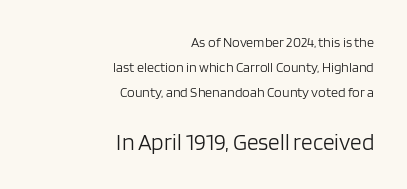
Typeset ragged left — the right edge is the straight one. Just letters on the line, the space beneath them empty. The emphasis by scale lands on block number two, below. The passage shown is not bold in any degree.
